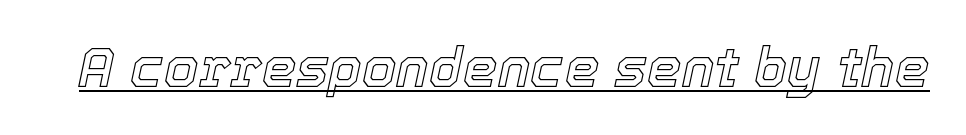
The image shows 55 px text type, italic (leaning right); set normal letter spacing, underlined; a medium x-height.
